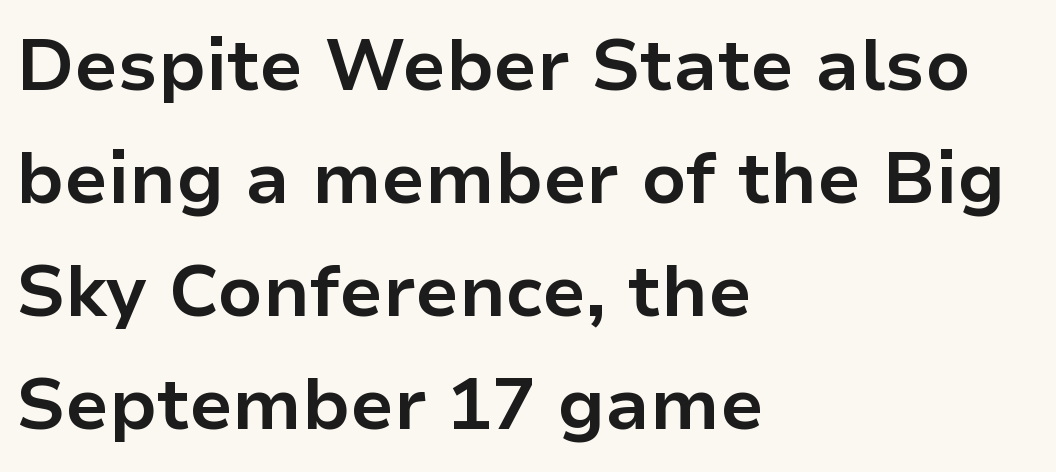
{"serif": "no", "italic": "no", "bold": "yes", "weight": "bold", "width": "normal", "stroke_contrast": "low", "x_height": "medium", "monospaced": "no", "underline": "no", "align": "left", "line_spacing": "normal", "line_spacing_ratio": 1.55, "letter_spacing": "normal", "letter_spacing_em": 0.0, "glyph_px": 73}
